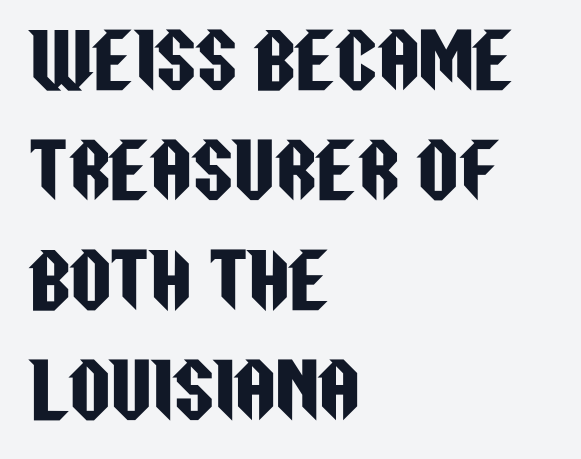
{"serif": "no", "italic": "no", "width": "condensed", "stroke_contrast": "low", "x_height": "large", "monospaced": "no", "underline": "no", "align": "left", "line_spacing": "normal", "line_spacing_ratio": 1.53, "letter_spacing": "normal", "letter_spacing_em": 0.0, "glyph_px": 72}
